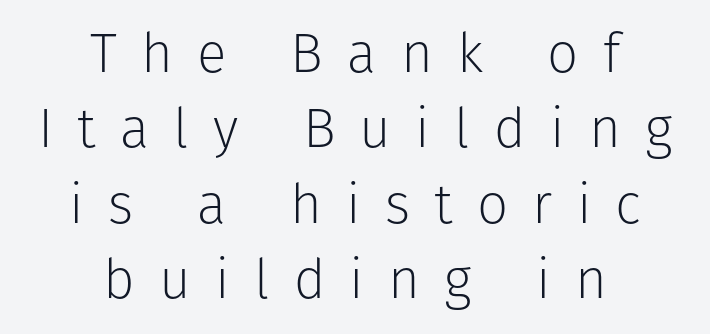
Q: Is the text bold? A: No.
Q: Is the text italic (slanted)? A: No, it is upright.
Q: Is the typeface a serif or a sans-serif typeface? A: Sans-serif.
Q: Is the text underlined? A: No.
Q: How is the paragraph aligned? A: Centered.
Q: Is the spacing between letters normal or unusually wide? A: Unusually wide.
Q: Is the spacing between lines tight, normal or loose? A: Normal.
Q: Width (condensed, normal, or wide)? A: Normal.
Q: Stroke contrast? A: Low.
Q: x-height? A: Medium.
Q: Monospaced? A: No.
